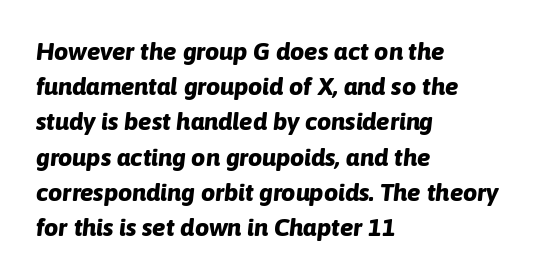
Each glyph is drawn with heavy, bold strokes. This sample uses an oblique cut, with every glyph tilted off the vertical. This rendering uses left alignment, leaving the right contour irregular. The passage shown is not underscored anywhere. Quick note: interline space is typical. No extra tracking has been applied to these lines.
